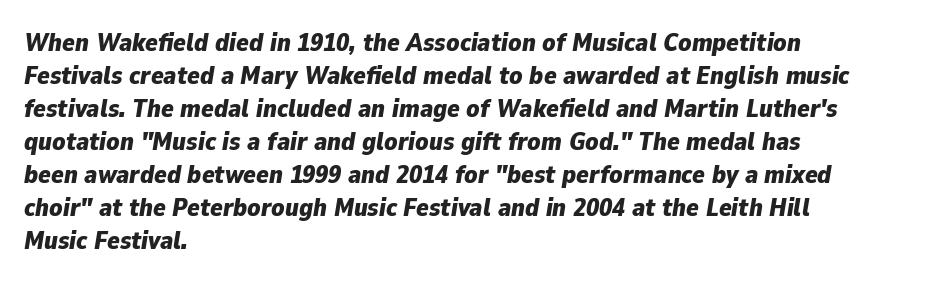
{"italic": "yes", "lean": "right", "slant_degrees": 9, "bold": "yes", "underline": "no", "align": "left", "line_spacing": "normal", "line_spacing_ratio": 1.27, "letter_spacing": "normal", "letter_spacing_em": 0.0, "glyph_px": 26}
